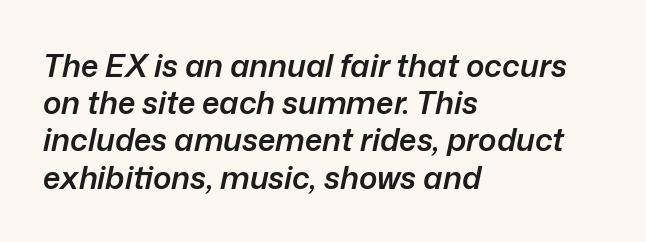
Q: Is the text bold? A: Semi-bold.
Q: Is the text italic (slanted)? A: Yes, it leans right by about 12 degrees.
Q: Is the text underlined? A: No.
Q: How is the paragraph aligned? A: Left-aligned.
Q: Is the spacing between letters normal or unusually wide? A: Normal.
Q: Width (condensed, normal, or wide)? A: Normal.
Q: Stroke contrast? A: Low.
Q: x-height? A: Medium.
Q: Monospaced? A: No.
